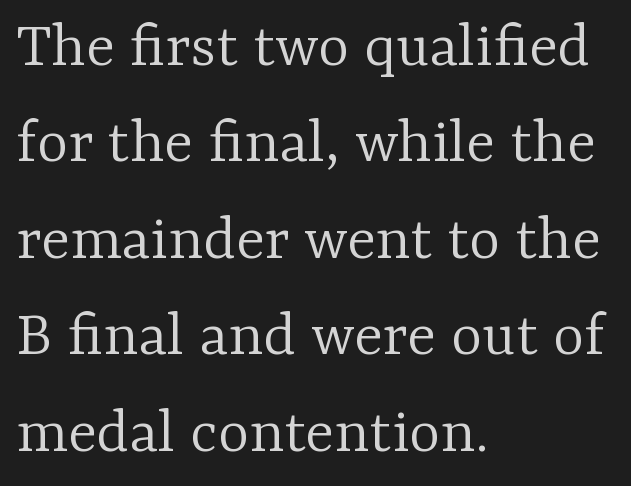
{"serif": "yes", "italic": "no", "bold": "no", "weight": "light", "width": "normal", "stroke_contrast": "low", "x_height": "medium", "monospaced": "no", "underline": "no", "align": "left", "line_spacing": "normal", "line_spacing_ratio": 1.44, "letter_spacing": "normal", "letter_spacing_em": 0.0, "glyph_px": 67}
